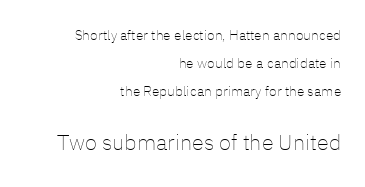
Q: Is the text bold? A: No.
Q: Is the text italic (slanted)? A: No, it is upright.
Q: Is the text underlined? A: No.
Q: How is the paragraph aligned? A: Right-aligned.
Q: Is the spacing between letters normal or unusually wide? A: Normal.
Q: Is the spacing between lines tight, normal or loose? A: Loose.
Q: Which block of text is set in a larger size, the first (top) or the second (bottom)? A: The second (bottom) one.
